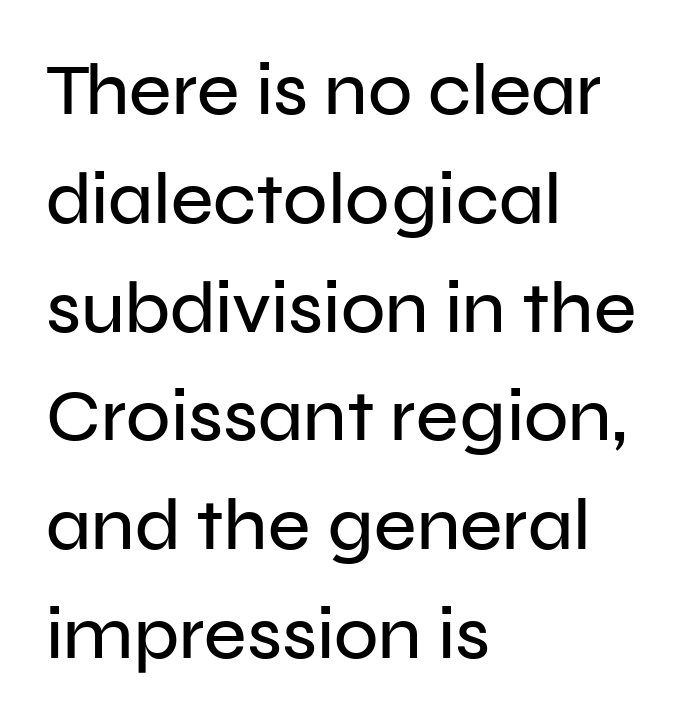
This rendering uses left alignment, leaving the right contour irregular. Regarding serifs, this sample does without them. This sample uses plain, unmodified letter spacing. Beneath every word, the page is bare. The letters advance in unequal steps, a hallmark of proportional type. Does the leading feel generous? No, just average.
